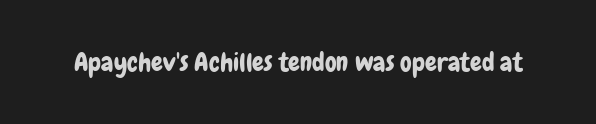
Is there any slant? The stems are plumb. Descenders are the only things crossing below the line. The line texture is even and compact thanks to regular tracking.
